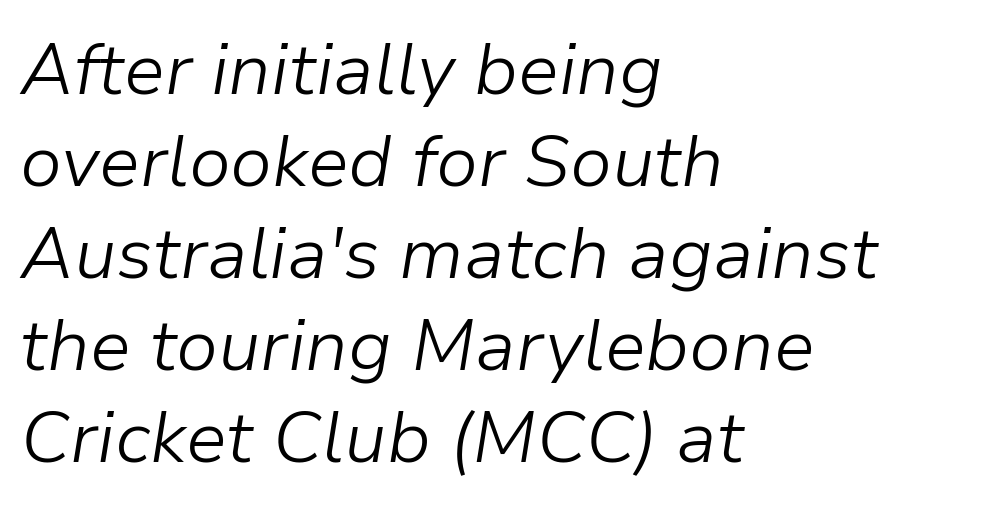
{"italic": "yes", "lean": "right", "slant_degrees": 9, "bold": "no", "weight": "light", "width": "normal", "stroke_contrast": "low", "x_height": "medium", "monospaced": "no", "underline": "no", "align": "left", "line_spacing": "normal", "line_spacing_ratio": 1.26, "letter_spacing": "normal", "letter_spacing_em": 0.0, "glyph_px": 73}
